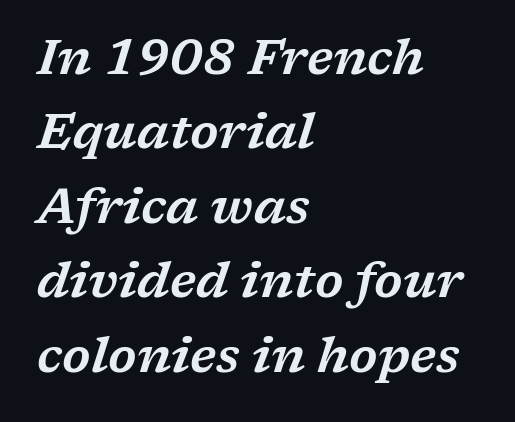
The image shows 49 px wide serif type, italic (leaning right); set left-aligned, normal line spacing (1.52x), normal letter spacing, not underlined; low stroke contrast and a medium x-height.
